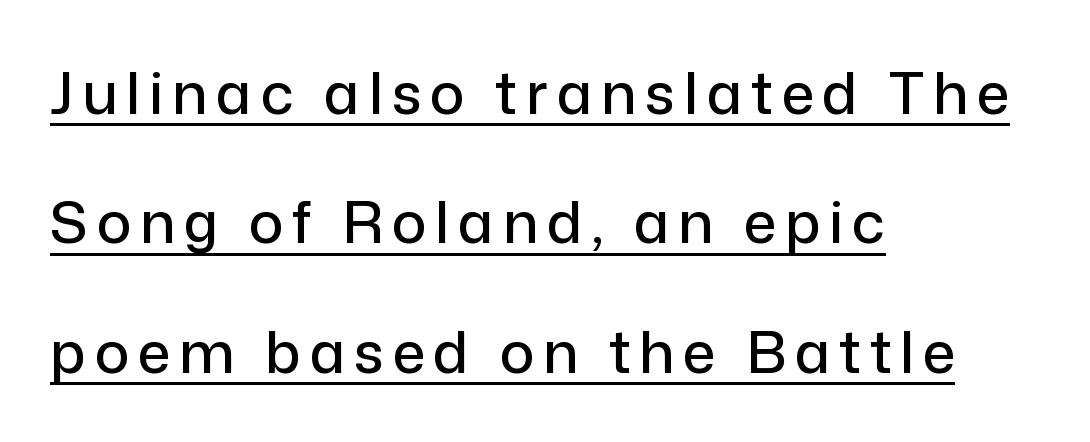
Underlined type. When letters stand straight like this, we call the style roman or upright. Nothing sits at the stroke ends, so this counts as sans-serif. Alignment: flush left. Proportional: the letters do not fall into vertical columns. Airy leading.
